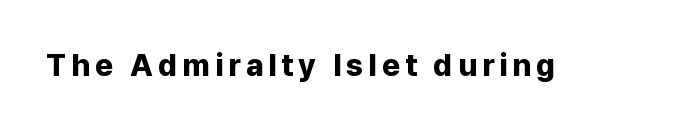
{"serif": "no", "italic": "no", "bold": "yes", "weight": "bold", "width": "normal", "stroke_contrast": "low", "x_height": "medium", "monospaced": "no", "underline": "no", "glyph_px": 31}
